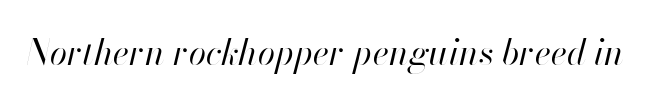
Q: Is the text bold? A: No.
Q: Is the text italic (slanted)? A: Yes, it leans right by about 13 degrees.
Q: Is the text underlined? A: No.
Q: Is the spacing between letters normal or unusually wide? A: Normal.
Q: Width (condensed, normal, or wide)? A: Normal.
Q: Stroke contrast? A: High.
Q: x-height? A: Small.
Q: Monospaced? A: No.
